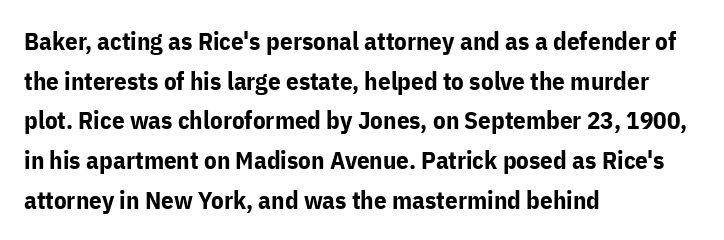
The image shows 25 px bold type, upright; set left-aligned, normal line spacing (1.59x), normal letter spacing, not underlined.
